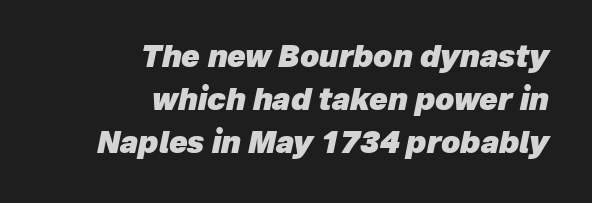
Q: Is the text bold? A: Yes.
Q: Is the text italic (slanted)? A: Yes, it leans right by about 12 degrees.
Q: Is the text underlined? A: No.
Q: How is the paragraph aligned? A: Right-aligned.
Q: Is the spacing between letters normal or unusually wide? A: Normal.
Q: Is the spacing between lines tight, normal or loose? A: Normal.
Q: Width (condensed, normal, or wide)? A: Normal.
Q: Stroke contrast? A: Low.
Q: x-height? A: Medium.
Q: Monospaced? A: No.
